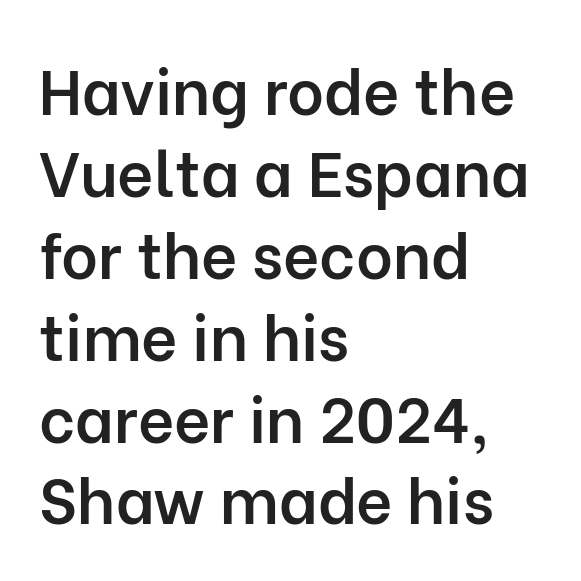
{"serif": "no", "italic": "no", "bold": "semi", "weight": "semibold", "width": "normal", "stroke_contrast": "low", "x_height": "medium", "monospaced": "no", "underline": "no", "align": "left", "line_spacing": "normal", "line_spacing_ratio": 1.3, "letter_spacing": "normal", "letter_spacing_em": 0.0, "glyph_px": 63}
